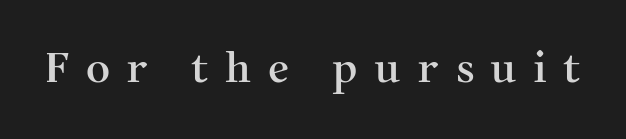
{"serif": "yes", "italic": "no", "width": "normal", "stroke_contrast": "medium", "x_height": "medium", "monospaced": "no", "underline": "no", "letter_spacing": "wide", "letter_spacing_em": 0.39, "glyph_px": 42}
